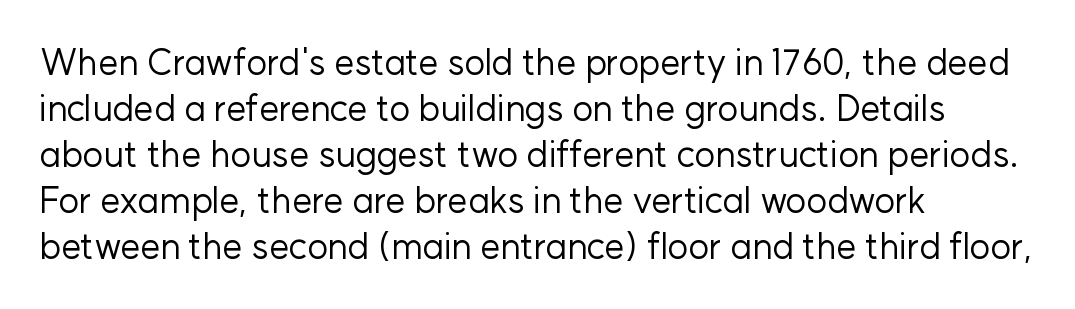
The image shows 36 px regular-weight sans-serif type, upright; set left-aligned, normal line spacing (1.28x), normal letter spacing, not underlined; low stroke contrast and a medium x-height.
